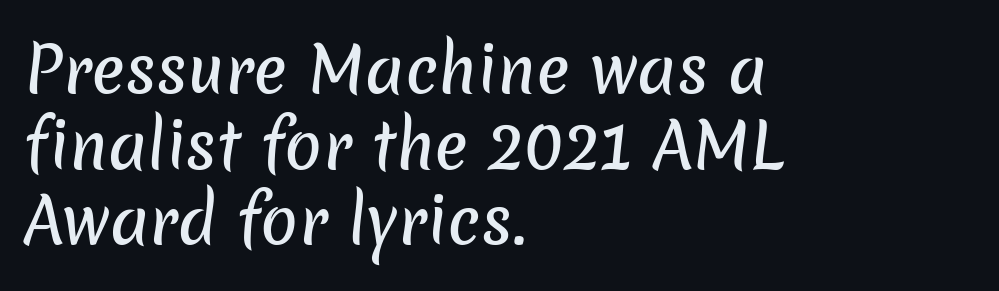
Q: Is the typeface a serif or a sans-serif typeface? A: Sans-serif.
Q: Is the text underlined? A: No.
Q: How is the paragraph aligned? A: Left-aligned.
Q: Is the spacing between letters normal or unusually wide? A: Normal.
Q: Width (condensed, normal, or wide)? A: Normal.
Q: Stroke contrast? A: Low.
Q: x-height? A: Medium.
Q: Monospaced? A: No.
